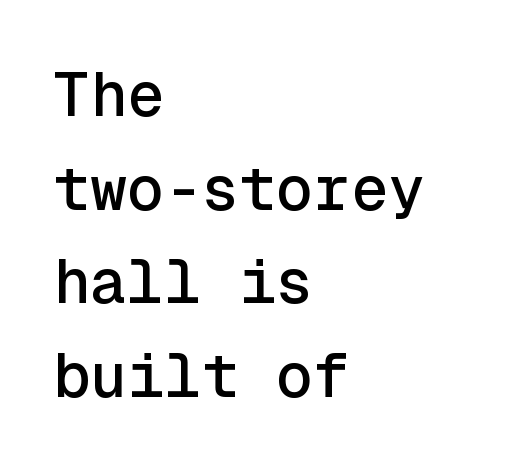
{"serif": "no", "italic": "no", "width": "normal", "x_height": "medium", "monospaced": "yes", "underline": "no", "align": "left", "line_spacing": "normal", "line_spacing_ratio": 1.51, "letter_spacing": "normal", "letter_spacing_em": 0.0, "glyph_px": 62}
